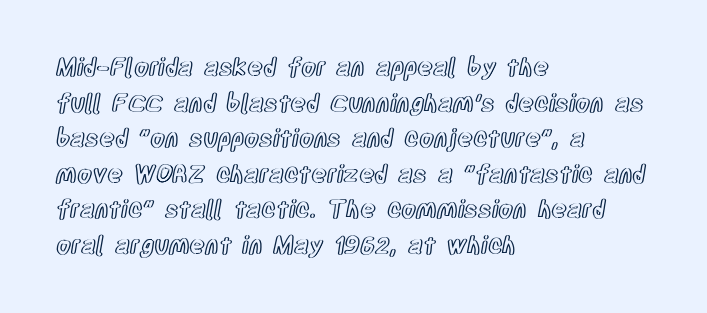
Q: Is the text italic (slanted)? A: Yes.
Q: Is the text underlined? A: No.
Q: How is the paragraph aligned? A: Left-aligned.
Q: Is the spacing between letters normal or unusually wide? A: Normal.
Q: Is the spacing between lines tight, normal or loose? A: Normal.
